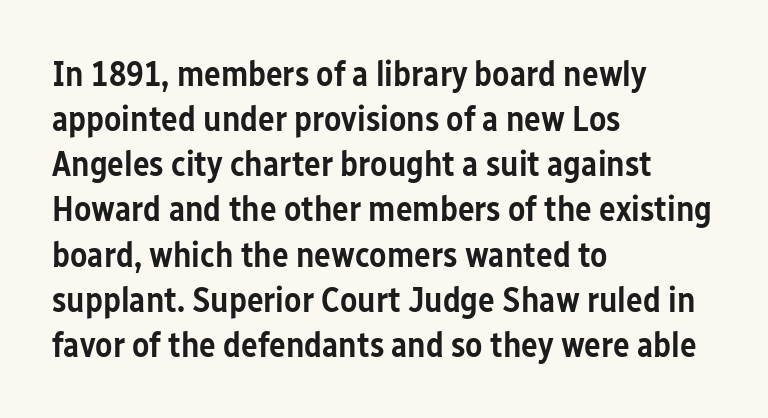
Is this a fixed-width face? No — the glyphs have proportional, varying widths. Weight check: semibold — heavier than regular, not quite bold. A student would call this left alignment; a typographer would say flush left, rag right. The text was rendered using a sans face with plain stroke endings. These lines were composed using upright roman letters.
